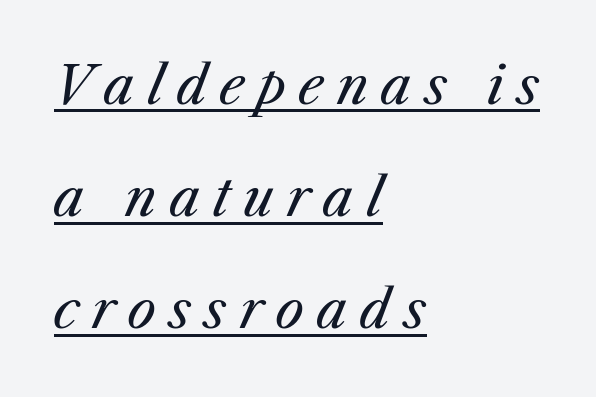
The image shows 51 px regular-weight type, italic (leaning right); set left-aligned, loose line spacing (2.2x), unusually wide letter spacing (+0.25 em), underlined; medium stroke contrast and a medium x-height.
